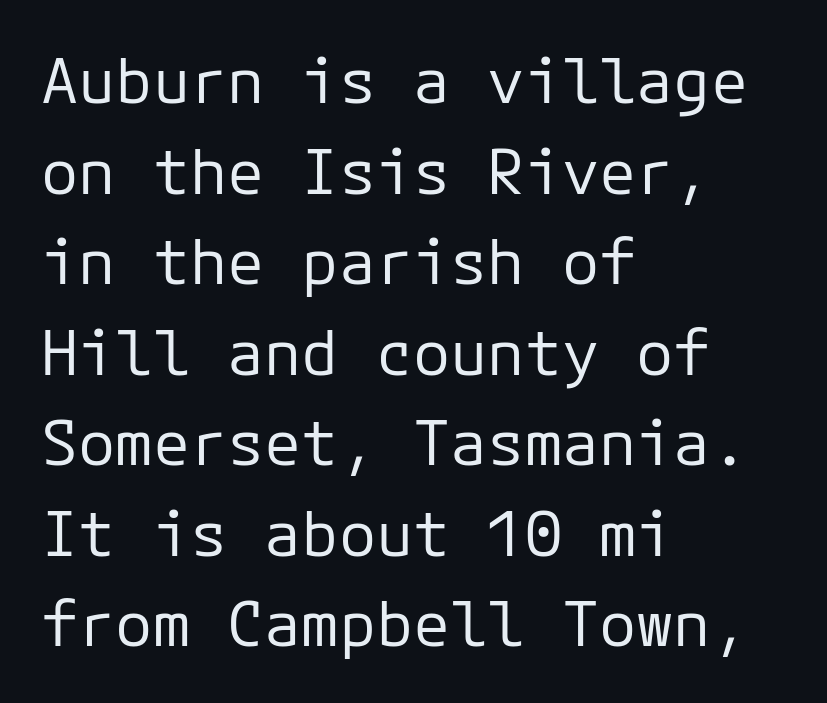
Q: Is the text bold? A: No.
Q: Is the text italic (slanted)? A: No, it is upright.
Q: Is the typeface a serif or a sans-serif typeface? A: Sans-serif.
Q: Is the text underlined? A: No.
Q: How is the paragraph aligned? A: Left-aligned.
Q: Is the spacing between letters normal or unusually wide? A: Normal.
Q: Is the spacing between lines tight, normal or loose? A: Normal.
Q: Width (condensed, normal, or wide)? A: Normal.
Q: Stroke contrast? A: Low.
Q: x-height? A: Medium.
Q: Monospaced? A: Yes.
